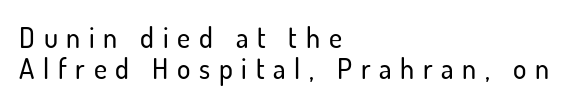
Q: Is the text italic (slanted)? A: No, it is upright.
Q: Is the typeface a serif or a sans-serif typeface? A: Sans-serif.
Q: Is the text underlined? A: No.
Q: How is the paragraph aligned? A: Left-aligned.
Q: Is the spacing between letters normal or unusually wide? A: Unusually wide.
Q: Is the spacing between lines tight, normal or loose? A: Tight.
Q: Width (condensed, normal, or wide)? A: Normal.
Q: Stroke contrast? A: Low.
Q: x-height? A: Small.
Q: Monospaced? A: No.
